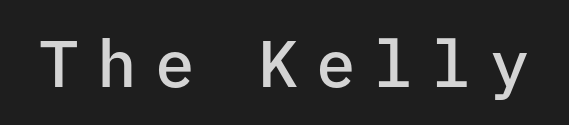
The image shows 66 px semibold sans-serif type, upright, monospaced; set unusually wide letter spacing (+0.28 em), not underlined; low stroke contrast and a medium x-height.
